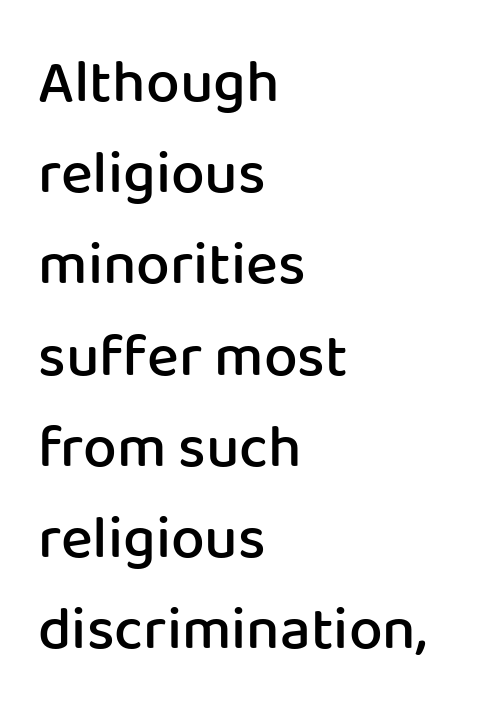
The image shows 60 px semibold sans-serif type, upright; set left-aligned, normal line spacing (1.52x), normal letter spacing, not underlined; low stroke contrast and a medium x-height.
